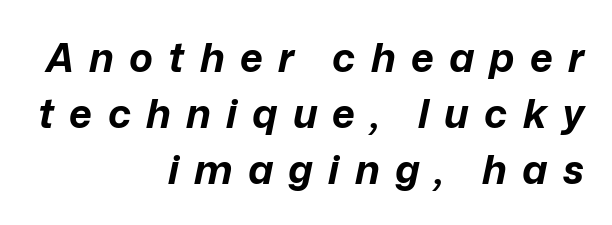
The image shows 40 px bold type, italic (leaning right); set right-aligned, normal line spacing (1.4x), unusually wide letter spacing (+0.38 em), not underlined; low stroke contrast and a medium x-height.
